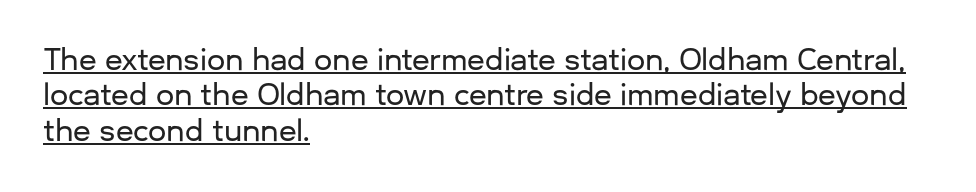
{"serif": "no", "italic": "no", "width": "normal", "stroke_contrast": "low", "x_height": "medium", "monospaced": "no", "underline": "yes", "align": "left", "line_spacing_ratio": 1.22, "letter_spacing": "normal", "letter_spacing_em": 0.0, "glyph_px": 29}
